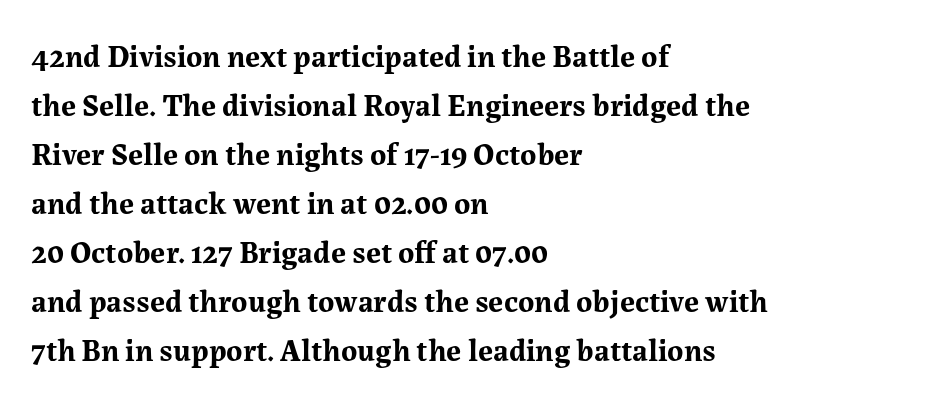
The image shows 31 px bold serif type, upright; set left-aligned, normal line spacing (1.58x), normal letter spacing, not underlined; medium stroke contrast and a medium x-height.
